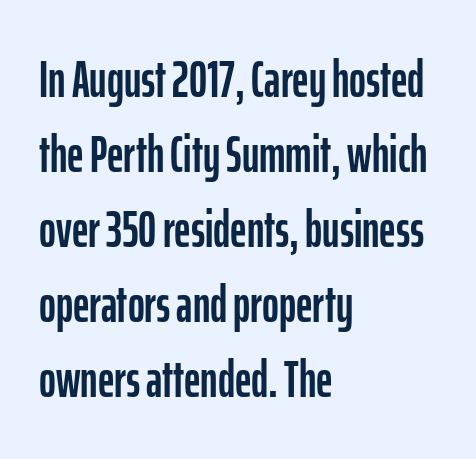
If you drew a ruler down the left edge, every line would touch it. The letters sit at their default tracking, neither squeezed nor spread. Vertically, the passage feels balanced, rows spaced as you'd expect. Notice how the stems are strictly vertical — no italics here. Descenders hang freely into open space. No feet cap the strokes, marking this as sans-serif type.
